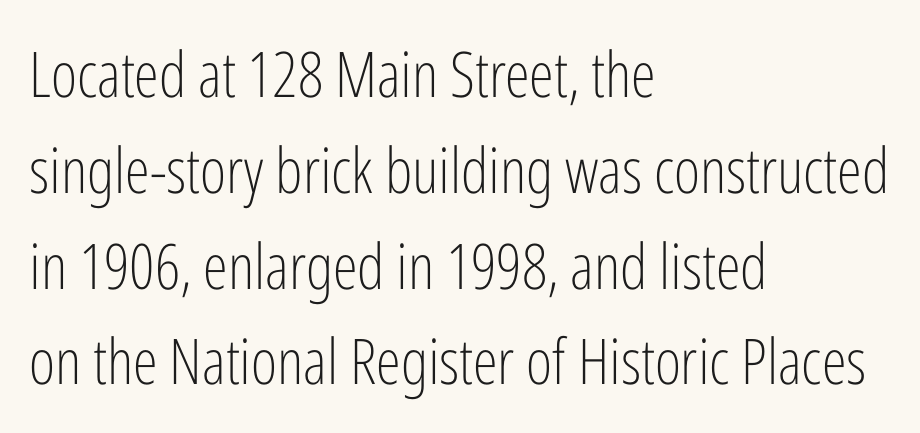
The image shows 63 px light, condensed sans-serif type, upright; set left-aligned, normal line spacing (1.52x), normal letter spacing, not underlined; low stroke contrast and a medium x-height.
